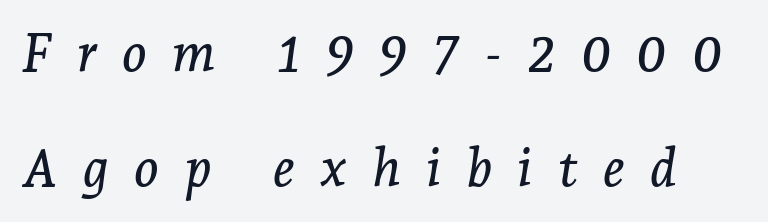
The image shows 52 px serif type, italic (leaning right); set loose line spacing (2.22x), unusually wide letter spacing (+0.49 em), not underlined; low stroke contrast and a medium x-height.
